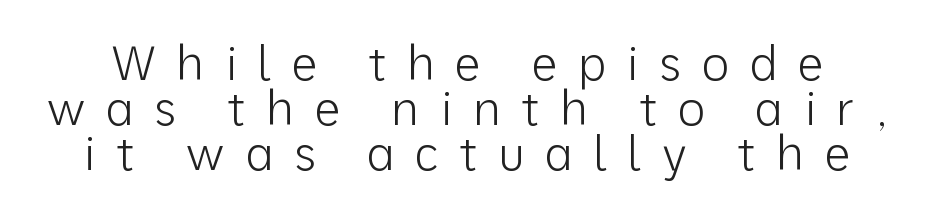
Closely set lines give the paragraph a compact silhouette. Check where the strokes stop: nothing finishes them off — pure sans. The letters advance in unequal steps, a hallmark of proportional type. This sample uses an upright cut, with every glyph sitting square on the baseline.
